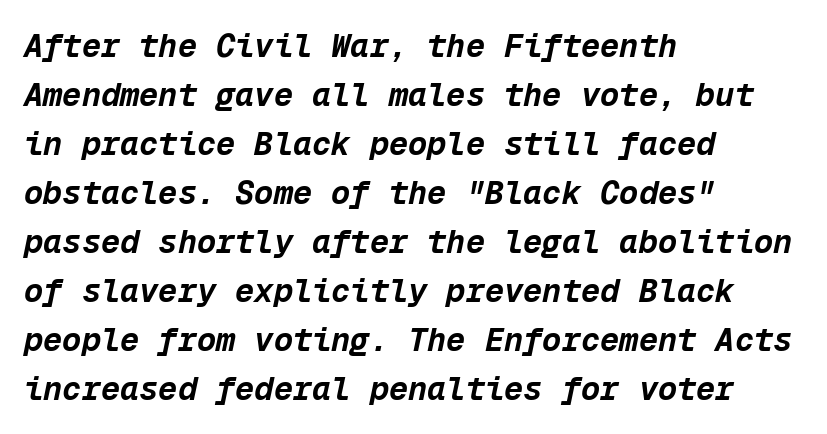
Q: Is the text bold? A: Yes.
Q: Is the text italic (slanted)? A: Yes, it leans right by about 12 degrees.
Q: Is the text underlined? A: No.
Q: How is the paragraph aligned? A: Left-aligned.
Q: Is the spacing between letters normal or unusually wide? A: Normal.
Q: Is the spacing between lines tight, normal or loose? A: Normal.
Q: Width (condensed, normal, or wide)? A: Normal.
Q: Stroke contrast? A: Low.
Q: x-height? A: Medium.
Q: Monospaced? A: Yes.
